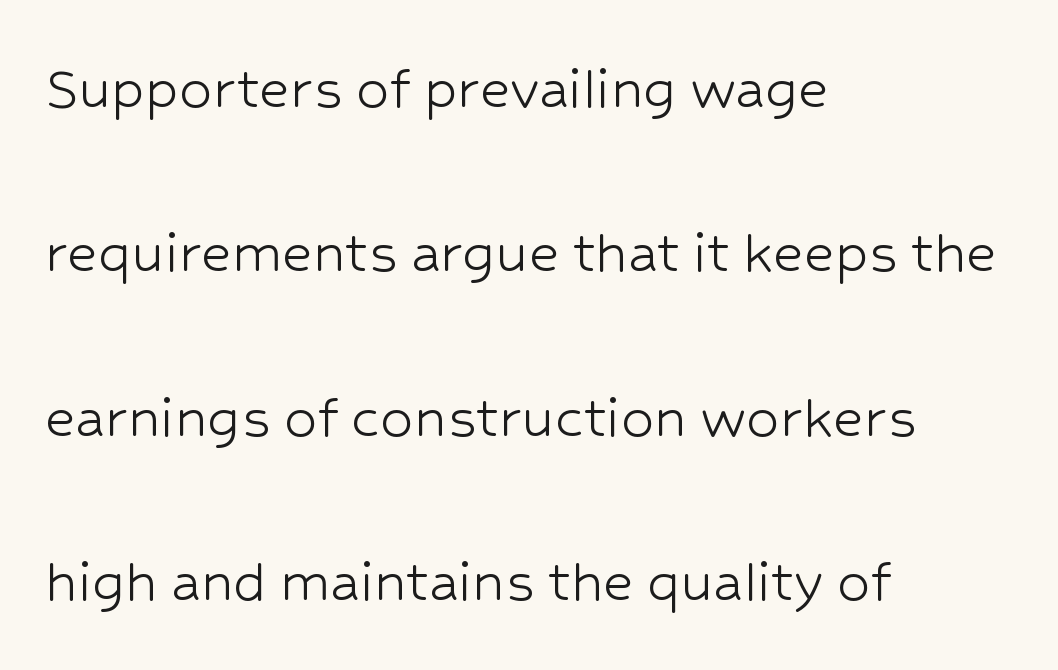
The image shows 66 px light sans-serif type, upright; set left-aligned, loose line spacing (2.49x), normal letter spacing, not underlined; low stroke contrast and a medium x-height.
